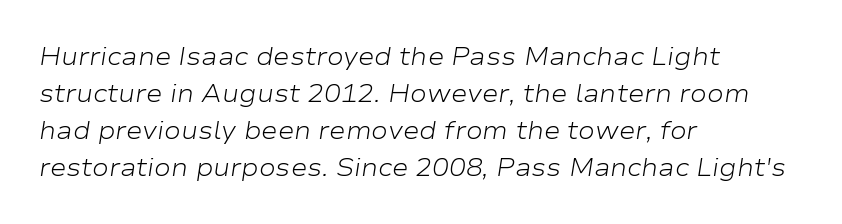
{"italic": "yes", "lean": "right", "slant_degrees": 9, "bold": "no", "underline": "no", "align": "left", "line_spacing": "normal", "line_spacing_ratio": 1.48, "letter_spacing": "normal", "letter_spacing_em": 0.0, "glyph_px": 25}
